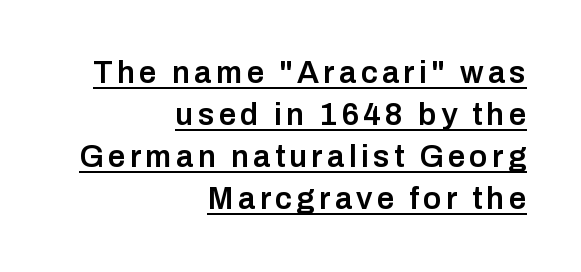
The image shows 31 px semibold sans-serif type, upright; set right-aligned, normal line spacing (1.36x), underlined; low stroke contrast and a medium x-height.
